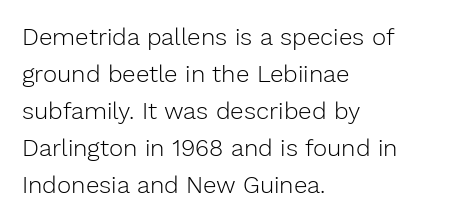
The image shows 24 px text type, upright; set left-aligned, normal line spacing (1.54x), normal letter spacing, not underlined.
